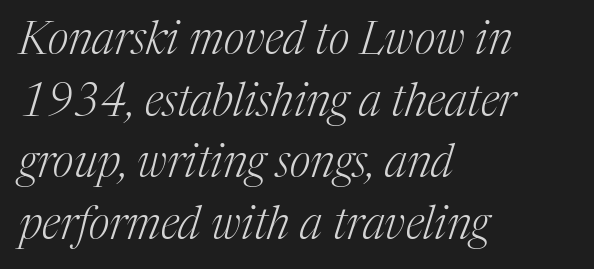
Inter-character spacing is left at the font's built-in metrics. Stems here are at most as thick as an everyday book face. Each letter keeps its own natural width here, so spacing adapts to shape. The rendering anchors every line to the left-hand side. Looking at the ascenders, they clearly lean. Small tapered or slab feet sit at the stroke ends, so this counts as serif.
